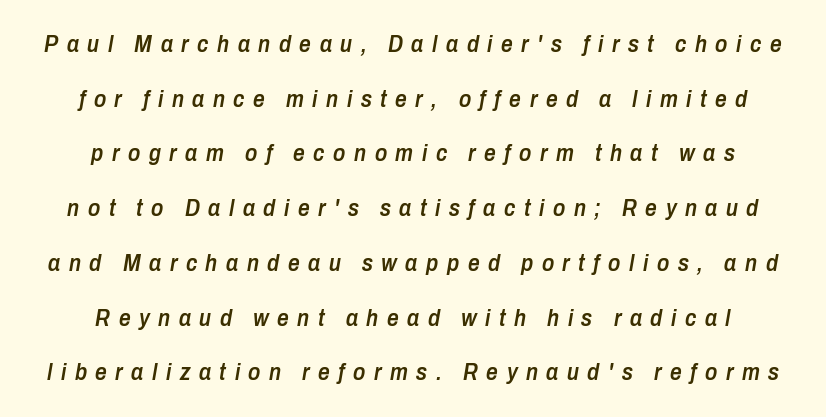
Q: Is the text bold? A: Semi-bold.
Q: Is the text italic (slanted)? A: Yes, it leans right by about 10 degrees.
Q: Is the text underlined? A: No.
Q: How is the paragraph aligned? A: Centered.
Q: Is the spacing between letters normal or unusually wide? A: Unusually wide.
Q: Is the spacing between lines tight, normal or loose? A: Loose.
